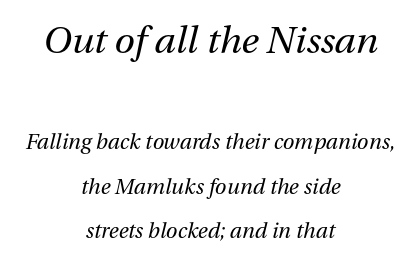
{"italic": "yes", "lean": "right", "slant_degrees": 13, "bold": "no", "weight": "regular", "width": "normal", "stroke_contrast": "medium", "x_height": "medium", "monospaced": "no", "underline": "no", "align": "center", "line_spacing": "loose", "line_spacing_ratio": 2.12, "letter_spacing": "normal", "letter_spacing_em": 0.0, "larger_block": "first", "size_ratio": 1.76, "glyph_px": 37}
